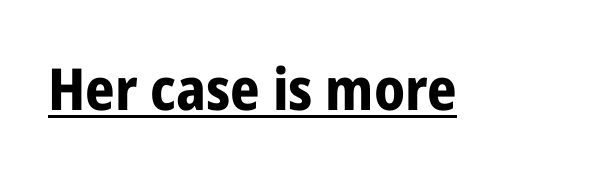
The image shows 58 px bold, condensed sans-serif type, upright; set normal letter spacing, underlined; low stroke contrast and a medium x-height.
